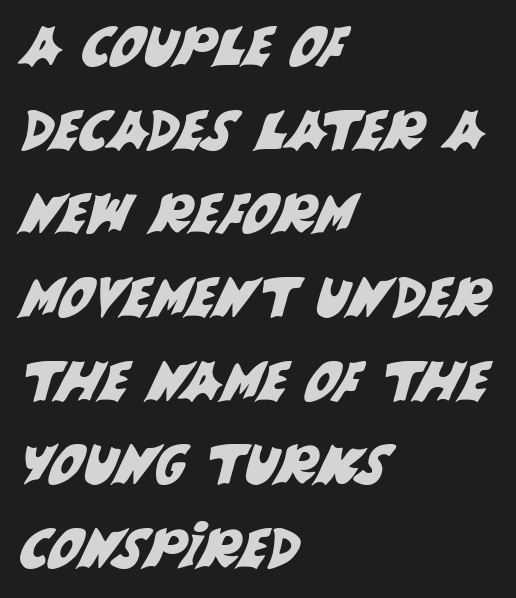
These lines are composed in type without serifs. Spacing verdict: proportional, widths tailored to each character. This sample uses plain, unmodified letter spacing. The space beneath each line is pristine and unruled. Visually the block forms a straight wall on the left and a jagged coastline on the right.
